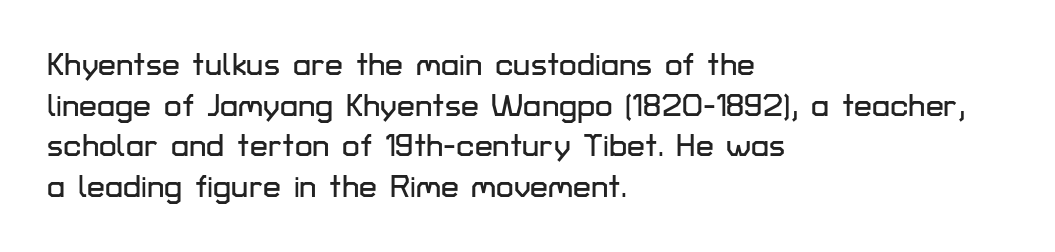
Q: Is the text italic (slanted)? A: No, it is upright.
Q: Is the typeface a serif or a sans-serif typeface? A: Sans-serif.
Q: Is the text underlined? A: No.
Q: How is the paragraph aligned? A: Left-aligned.
Q: Is the spacing between letters normal or unusually wide? A: Normal.
Q: Is the spacing between lines tight, normal or loose? A: Normal.
Q: Width (condensed, normal, or wide)? A: Normal.
Q: Stroke contrast? A: Low.
Q: x-height? A: Medium.
Q: Monospaced? A: No.
